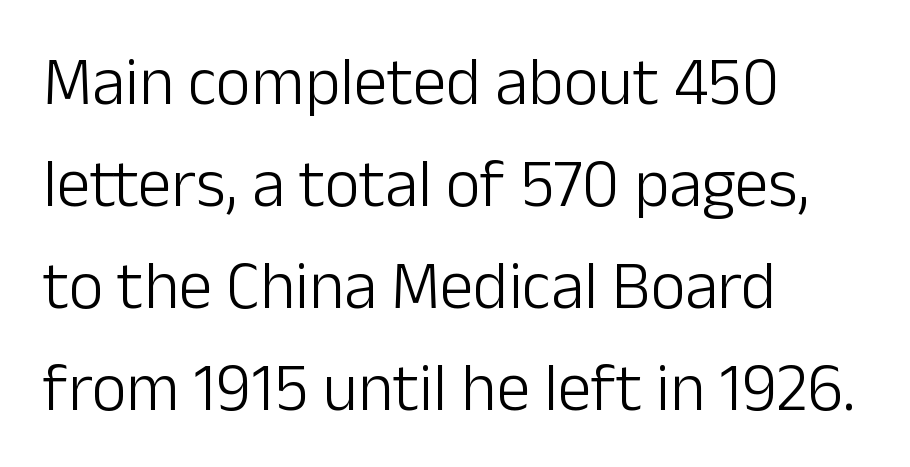
Vertical strokes here are truly vertical. This sample uses plain, unmodified letter spacing. Serifs: no, the terminals of the letterforms are clean. Honestly, there is no underline to notice here at all. Letters have the restrained weight of plain body copy at most. A typesetter would call this proportional, since set widths differ per character.
